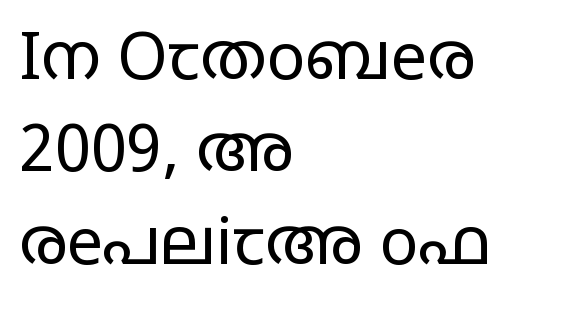
Q: Is the text bold? A: No.
Q: Is the text italic (slanted)? A: No, it is upright.
Q: Is the typeface a serif or a sans-serif typeface? A: Sans-serif.
Q: Is the text underlined? A: No.
Q: How is the paragraph aligned? A: Left-aligned.
Q: Is the spacing between letters normal or unusually wide? A: Normal.
Q: Is the spacing between lines tight, normal or loose? A: Normal.
Q: Width (condensed, normal, or wide)? A: Wide.
Q: Stroke contrast? A: Low.
Q: x-height? A: Large.
Q: Monospaced? A: No.
